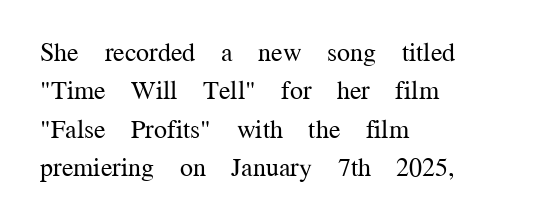
{"italic": "no", "bold": "no", "underline": "no", "align": "left", "line_spacing": "normal", "line_spacing_ratio": 1.48, "letter_spacing": "normal", "letter_spacing_em": 0.0, "glyph_px": 26}
